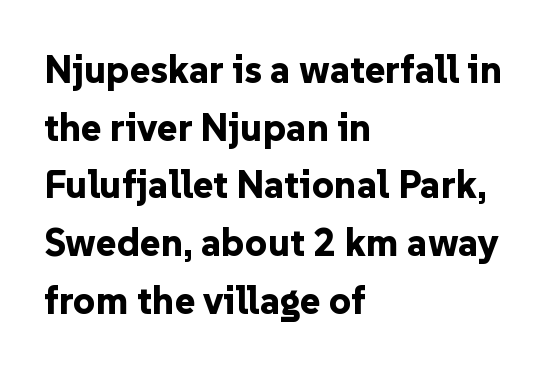
The rendering uses natural spacing where letterforms have individual widths. In terms of letterform style, serifs are entirely absent. Characters remain perfectly vertical along every line. The words here are not underlined. What stands out about the letter spacing? Nothing — it is the standard amount.
